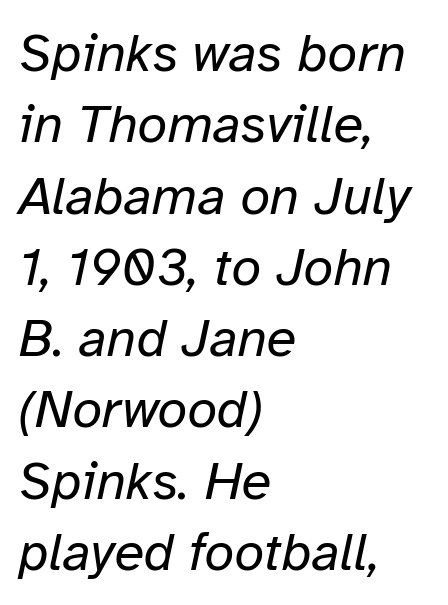
{"italic": "yes", "lean": "right", "slant_degrees": 12, "bold": "no", "weight": "regular", "width": "normal", "stroke_contrast": "low", "x_height": "medium", "monospaced": "no", "underline": "no", "align": "left", "line_spacing": "normal", "line_spacing_ratio": 1.32, "letter_spacing": "normal", "letter_spacing_em": 0.0, "glyph_px": 54}
